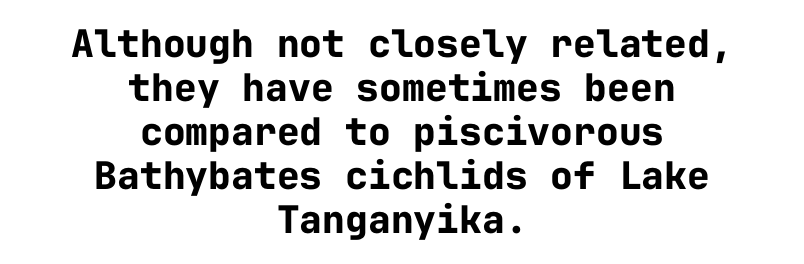
Q: Is the text bold? A: Yes.
Q: Is the text italic (slanted)? A: No, it is upright.
Q: Is the typeface a serif or a sans-serif typeface? A: Sans-serif.
Q: Is the text underlined? A: No.
Q: How is the paragraph aligned? A: Centered.
Q: Is the spacing between letters normal or unusually wide? A: Normal.
Q: Width (condensed, normal, or wide)? A: Normal.
Q: Stroke contrast? A: Low.
Q: x-height? A: Medium.
Q: Monospaced? A: Yes.
